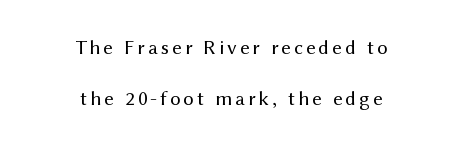
{"italic": "no", "bold": "no", "underline": "no", "align": "center", "line_spacing": "loose", "line_spacing_ratio": 2.41, "glyph_px": 21}
